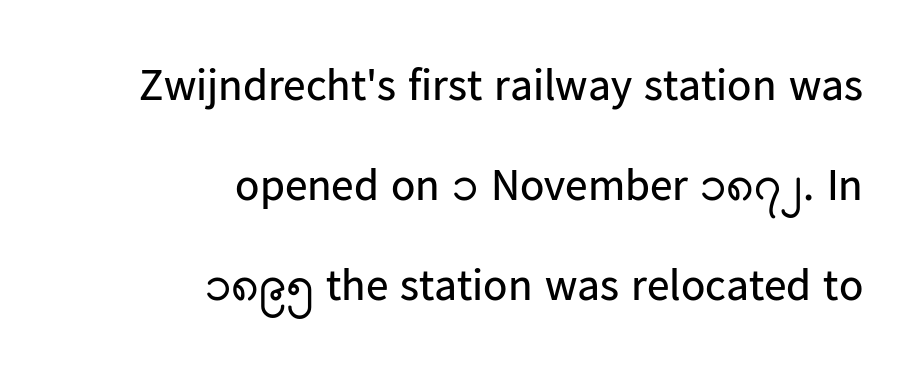
{"serif": "no", "italic": "no", "bold": "no", "weight": "regular", "width": "normal", "stroke_contrast": "low", "x_height": "medium", "monospaced": "no", "underline": "no", "align": "right", "line_spacing": "loose", "line_spacing_ratio": 2.22, "letter_spacing": "normal", "letter_spacing_em": 0.0, "glyph_px": 45}
